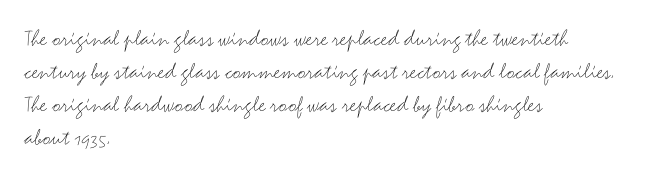
These lines stack with their left ends in a neat column. Letters rest on an invisible, unmarked baseline. The lines sit at an ordinary, default distance from one another. No letter is thick-stroked: the sample isn't bold. Default kerning and tracking; the words read as compact shapes.
